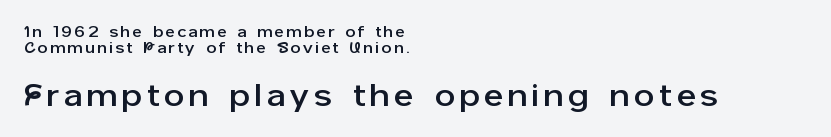
Q: Is the text italic (slanted)? A: No, it is upright.
Q: Is the typeface a serif or a sans-serif typeface? A: Sans-serif.
Q: Is the text underlined? A: No.
Q: How is the paragraph aligned? A: Left-aligned.
Q: Is the spacing between lines tight, normal or loose? A: Tight.
Q: Which block of text is set in a larger size, the first (top) or the second (bottom)? A: The second (bottom) one.
Q: Width (condensed, normal, or wide)? A: Normal.
Q: Stroke contrast? A: Low.
Q: x-height? A: Medium.
Q: Monospaced? A: No.
